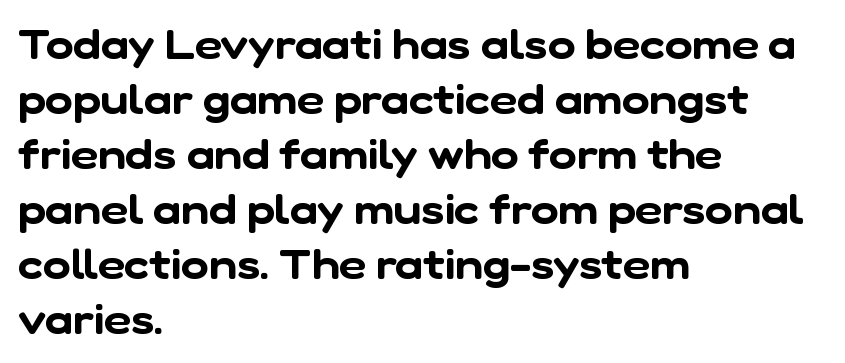
The passage shown stacks its lines at a standard gap. Short and long lines alike share a common starting point at left. The letters advance in unequal steps, a hallmark of proportional type. Nobody touched the tracking dial on this one.
